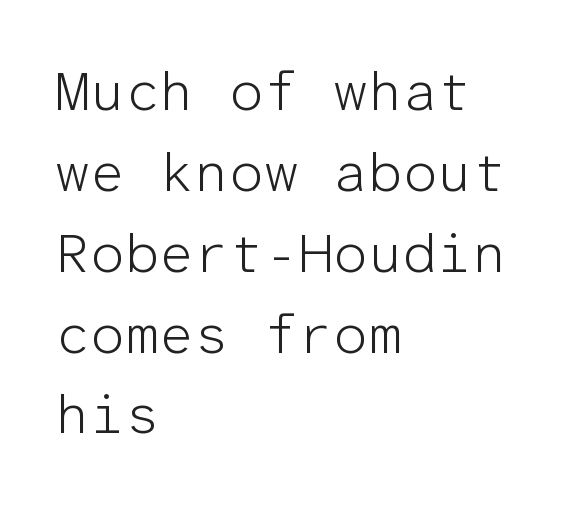
{"serif": "no", "italic": "no", "bold": "no", "weight": "light", "width": "normal", "stroke_contrast": "low", "x_height": "medium", "monospaced": "yes", "underline": "no", "align": "left", "line_spacing": "normal", "line_spacing_ratio": 1.47, "letter_spacing": "normal", "letter_spacing_em": 0.0, "glyph_px": 55}
